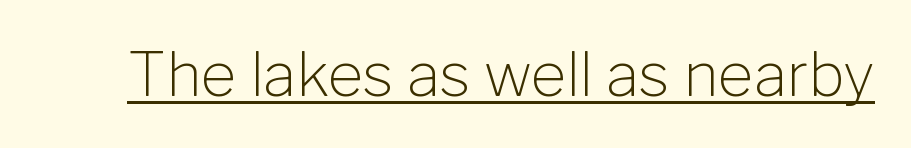
Q: Is the text bold? A: No.
Q: Is the text italic (slanted)? A: No, it is upright.
Q: Is the typeface a serif or a sans-serif typeface? A: Sans-serif.
Q: Is the text underlined? A: Yes.
Q: Is the spacing between letters normal or unusually wide? A: Normal.
Q: Width (condensed, normal, or wide)? A: Normal.
Q: Stroke contrast? A: Low.
Q: x-height? A: Medium.
Q: Monospaced? A: No.
